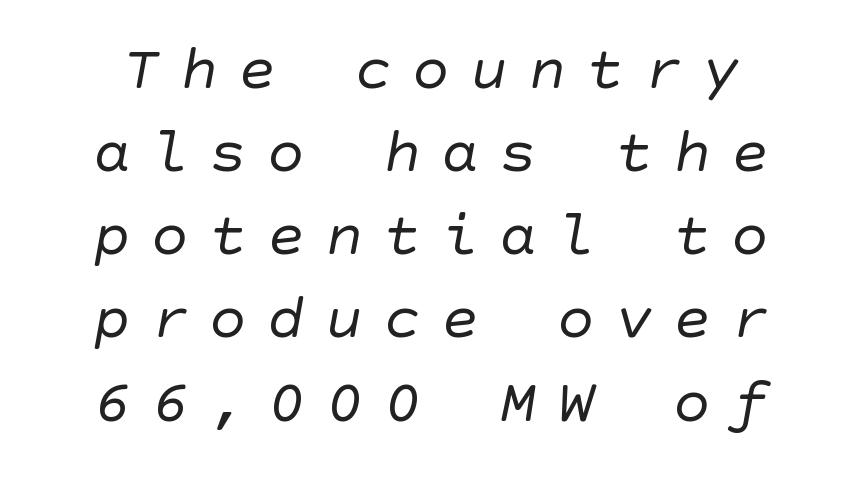
{"serif": "no", "bold": "no", "weight": "regular", "width": "normal", "stroke_contrast": "low", "x_height": "large", "underline": "no", "align": "center", "line_spacing": "normal", "line_spacing_ratio": 1.32, "letter_spacing": "wide", "letter_spacing_em": 0.32, "glyph_px": 63}
